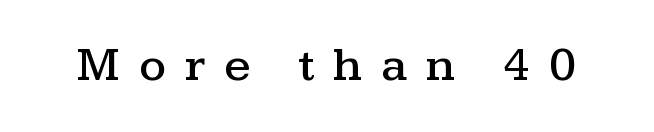
The image shows 48 px wide serif type, upright; set unusually wide letter spacing (+0.39 em), not underlined; medium stroke contrast and a medium x-height.
